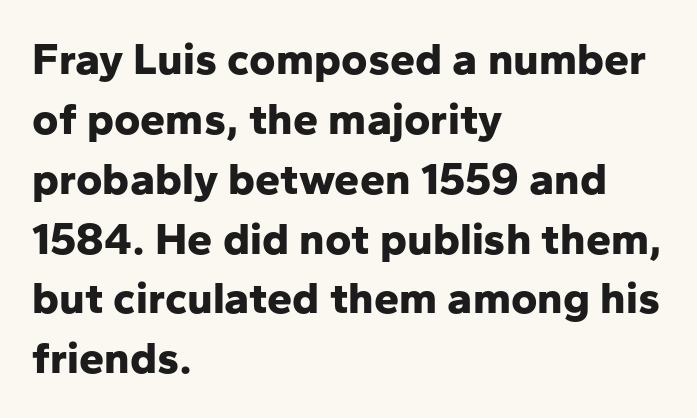
Q: Is the text bold? A: Yes.
Q: Is the text italic (slanted)? A: No, it is upright.
Q: Is the typeface a serif or a sans-serif typeface? A: Sans-serif.
Q: Is the text underlined? A: No.
Q: How is the paragraph aligned? A: Left-aligned.
Q: Is the spacing between letters normal or unusually wide? A: Normal.
Q: Is the spacing between lines tight, normal or loose? A: Normal.
Q: Width (condensed, normal, or wide)? A: Normal.
Q: Stroke contrast? A: Low.
Q: x-height? A: Medium.
Q: Monospaced? A: No.
